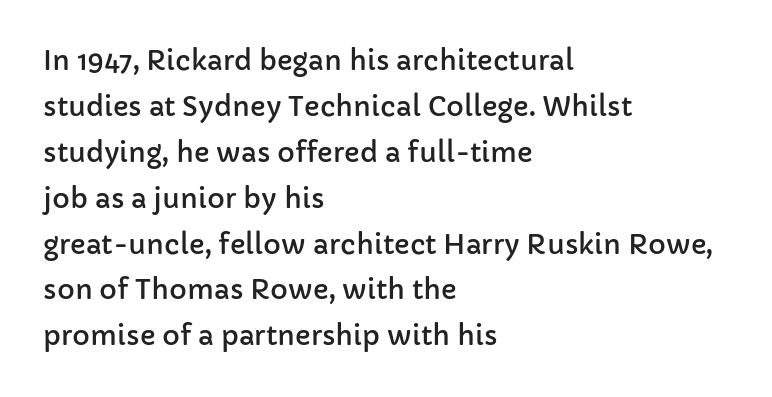
Does the lettering tilt? It doesn't — this is upright. Layout note: lines flush left. The letters sit at their default tracking, neither squeezed nor spread. What's the leading like? Ordinary, nothing unusual.
